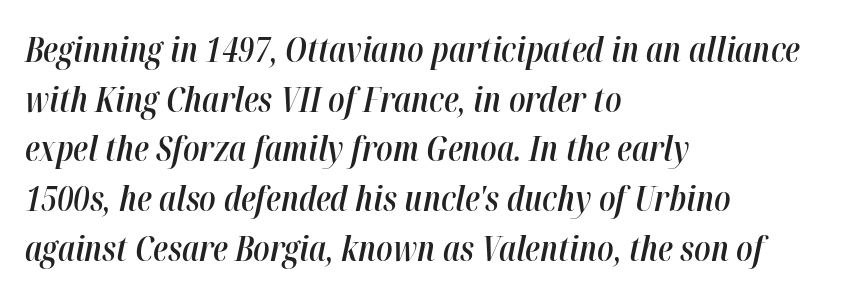
{"italic": "yes", "lean": "right", "slant_degrees": 12, "bold": "semi", "weight": "semibold", "width": "condensed", "stroke_contrast": "high", "x_height": "medium", "monospaced": "no", "underline": "no", "align": "left", "line_spacing": "normal", "line_spacing_ratio": 1.46, "letter_spacing": "normal", "letter_spacing_em": 0.0, "glyph_px": 34}
